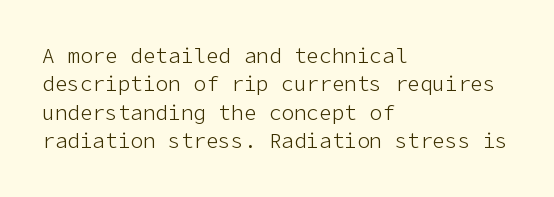
Q: Is the text bold? A: No.
Q: Is the text italic (slanted)? A: No, it is upright.
Q: Is the text underlined? A: No.
Q: How is the paragraph aligned? A: Left-aligned.
Q: Is the spacing between letters normal or unusually wide? A: Normal.
Q: Is the spacing between lines tight, normal or loose? A: Normal.
